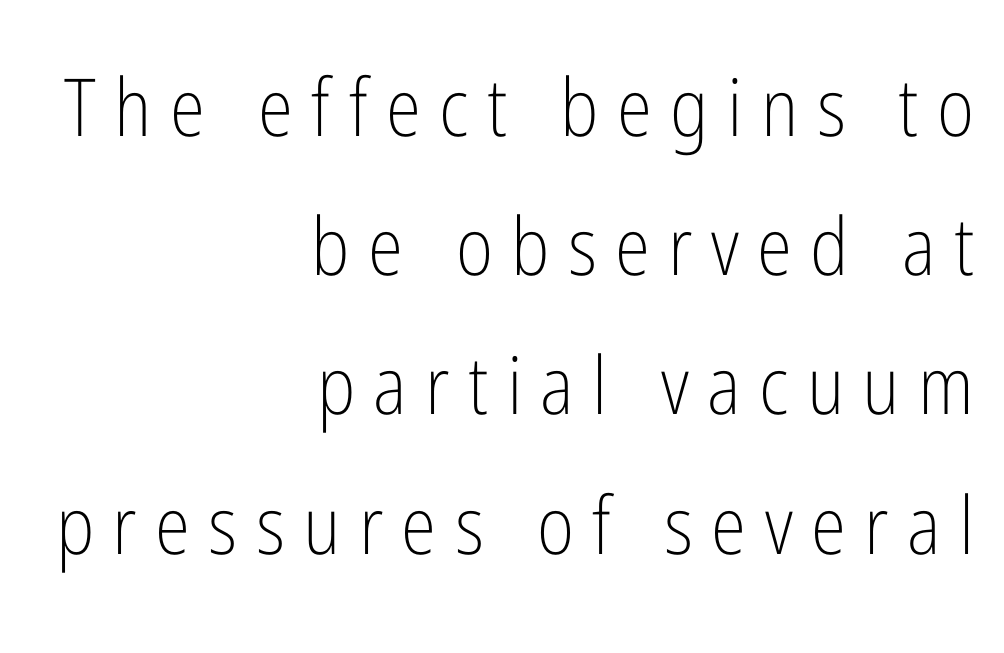
{"serif": "no", "italic": "no", "bold": "no", "weight": "light", "width": "condensed", "stroke_contrast": "low", "x_height": "medium", "monospaced": "no", "underline": "no", "align": "right", "line_spacing_ratio": 1.74, "letter_spacing": "wide", "letter_spacing_em": 0.23, "glyph_px": 80}
